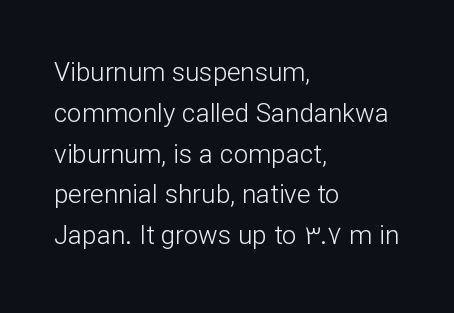
The gap between lines stays unmarked. No extra tracking has been applied to these lines. Does the leading feel generous? No, just average. Short and long lines alike share a common starting point at left.
